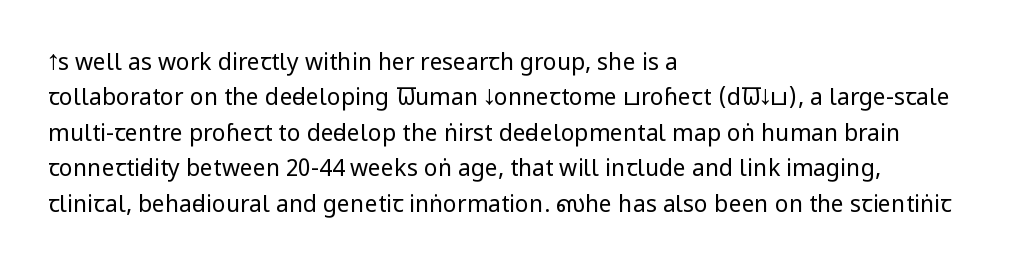
The face looks like a standard text weight, possibly lighter. Vertical strokes here are truly vertical. These lines keep a tight, regular rhythm from letter to letter. Leading matches the norm, producing a regular column. Left-aligned paragraph, ragged on the right. The space directly below the letters is spotless.
